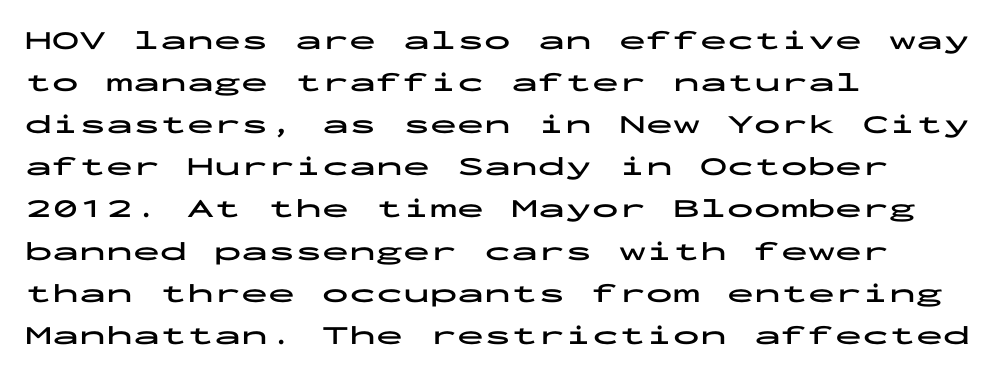
The image shows 27 px bold type, upright; set left-aligned, normal line spacing (1.56x), normal letter spacing, not underlined.
